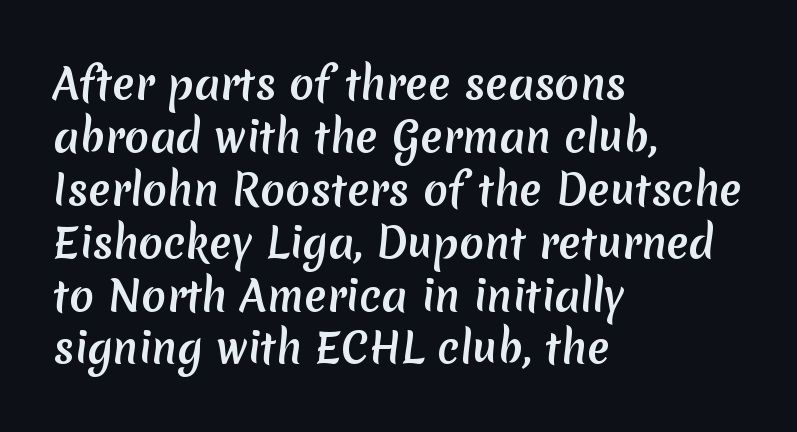
Here the designer chose a conventional face with non-uniform glyph widths. These lines stack with their left ends in a neat column. A sans-serif font was chosen for this passage. These lines keep a tight, regular rhythm from letter to letter. The leading is moderate, giving the passage an even texture. Descenders hang freely into open space.
